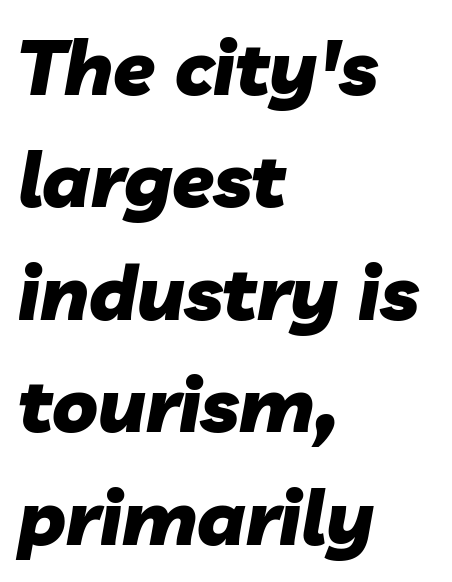
A typesetter would call this zero additional tracking. Strong, thick strokes mark this as bold type. Notice how descenders clear the ascenders below comfortably — that's standard leading. These lines are rendered in a variable-pitch font.
